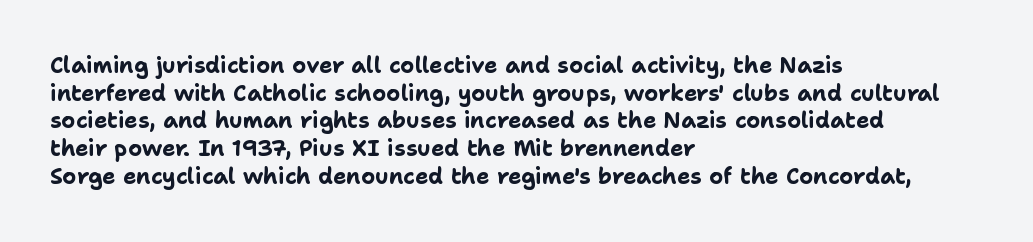
These words are printed bold, with thick strokes throughout. The string is rendered with underlining switched off. What's the leading like? Ordinary, nothing unusual. Tracking value appears to be zero — textbook default spacing. This rendering uses left alignment, leaving the right contour irregular. Every stem runs plumb, perpendicular to the baseline.
